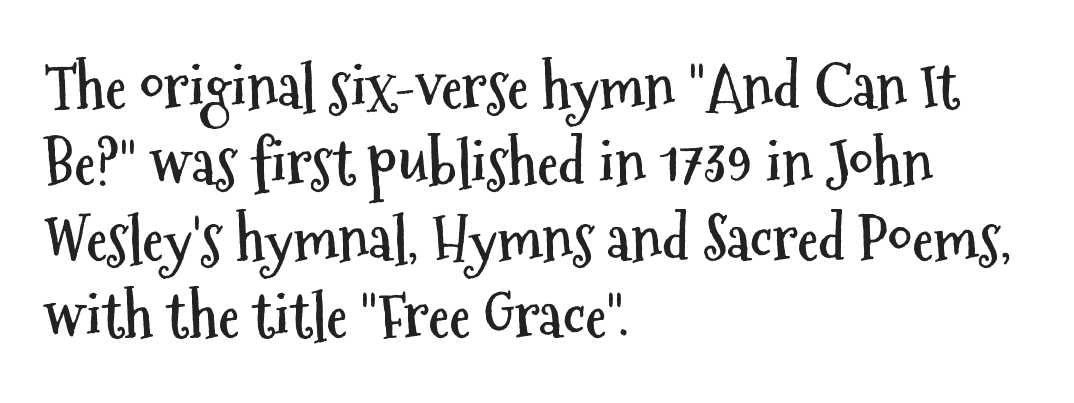
The image shows 61 px semibold, condensed sans-serif type, upright; set left-aligned, normal line spacing (1.25x), normal letter spacing, not underlined; medium stroke contrast and a medium x-height.
